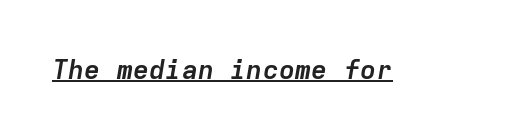
The image shows 27 px bold type, italic (leaning right); set normal letter spacing, underlined.
